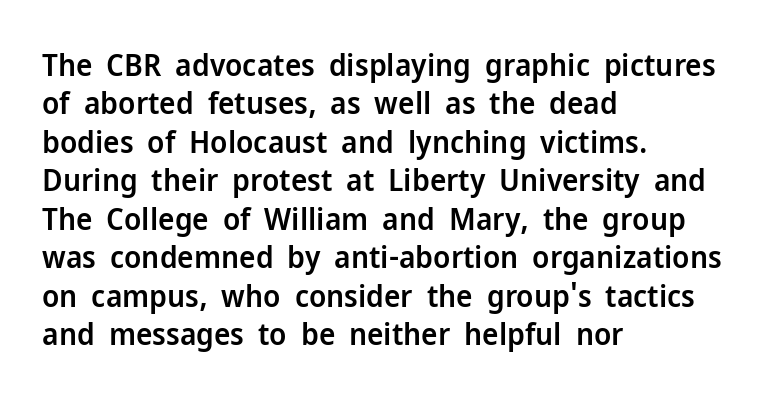
The image shows 31 px semibold sans-serif type, upright; set left-aligned, line spacing 1.24x, normal letter spacing, not underlined; low stroke contrast and a medium x-height.
